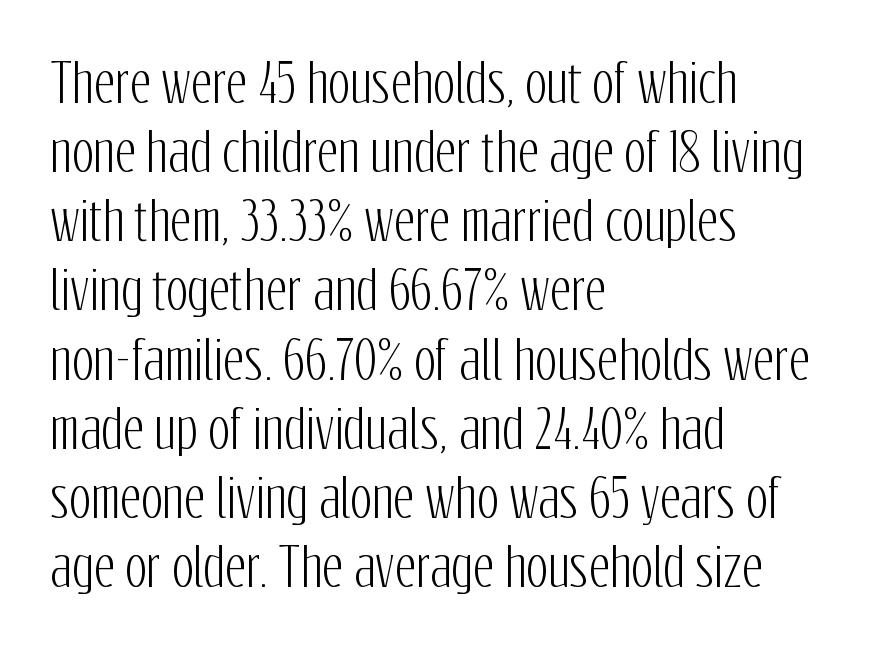
Q: Is the text italic (slanted)? A: No, it is upright.
Q: Is the typeface a serif or a sans-serif typeface? A: Sans-serif.
Q: Is the text underlined? A: No.
Q: How is the paragraph aligned? A: Left-aligned.
Q: Is the spacing between letters normal or unusually wide? A: Normal.
Q: Is the spacing between lines tight, normal or loose? A: Normal.
Q: Width (condensed, normal, or wide)? A: Condensed.
Q: Stroke contrast? A: Low.
Q: x-height? A: Medium.
Q: Monospaced? A: No.
